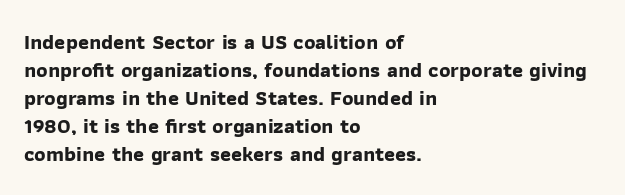
Short and long lines alike share a common starting point at left. Every letter is thick-stroked: bold, no question. Interline gaps are of average width in this sample. Quick note: underline off.
